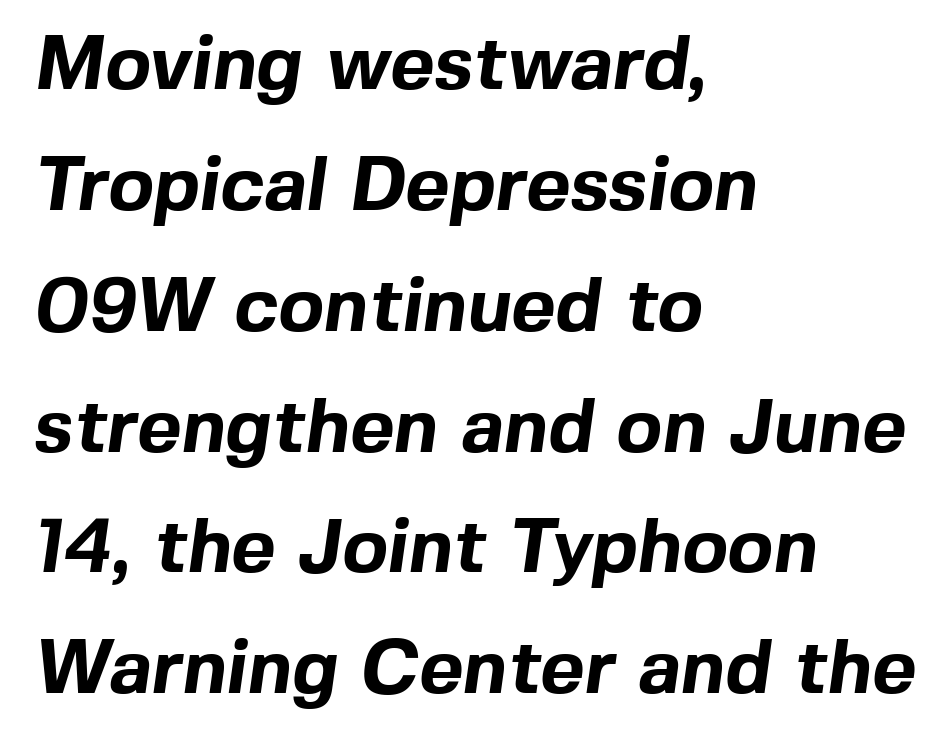
Q: Is the text bold? A: Yes.
Q: Is the typeface a serif or a sans-serif typeface? A: Sans-serif.
Q: Is the text underlined? A: No.
Q: How is the paragraph aligned? A: Left-aligned.
Q: Is the spacing between letters normal or unusually wide? A: Normal.
Q: Is the spacing between lines tight, normal or loose? A: Normal.
Q: Width (condensed, normal, or wide)? A: Normal.
Q: x-height? A: Medium.
Q: Monospaced? A: No.
